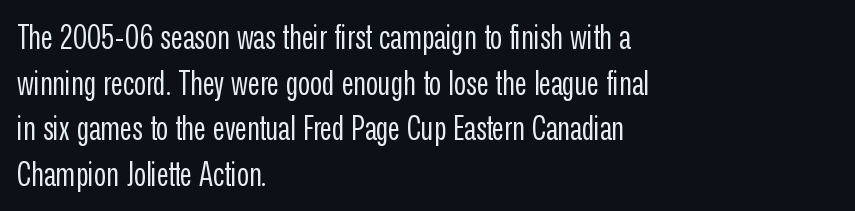
The image shows 33 px regular-weight, condensed sans-serif type, upright; set left-aligned, normal line spacing (1.38x), normal letter spacing, not underlined; low stroke contrast and a medium x-height.
